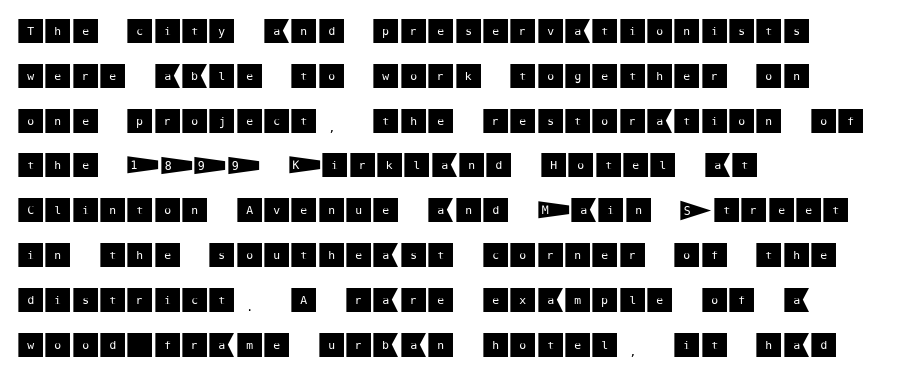
Posture: upright roman. Every row of glyphs begins at an identical x-position on the left. Unlike a traditional serif, this face leaves its strokes unadorned. You could call the tracking neutral — neither tight nor loose. The line-height multiplier appears to be the usual default. Has an underline been added? It has not.
